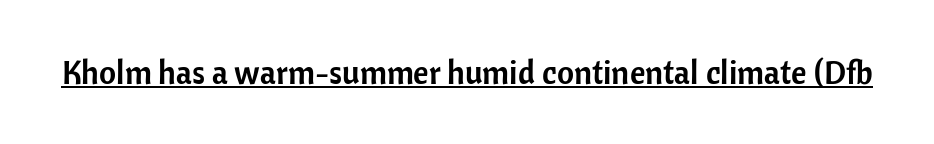
Glance below the letters and you will spot a drawn line. What stands out about the letter spacing? Nothing — it is the standard amount. The face used here is proportionally spaced, like ordinary book or web type. Font category for this specimen: sans-serif. It's the straight-up-and-down kind of type.
